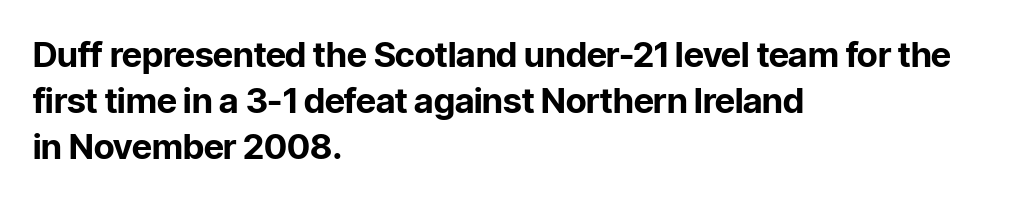
{"serif": "no", "italic": "no", "bold": "yes", "weight": "bold", "width": "normal", "stroke_contrast": "low", "x_height": "medium", "monospaced": "no", "underline": "no", "align": "left", "line_spacing": "normal", "line_spacing_ratio": 1.32, "letter_spacing": "normal", "letter_spacing_em": 0.0, "glyph_px": 35}
